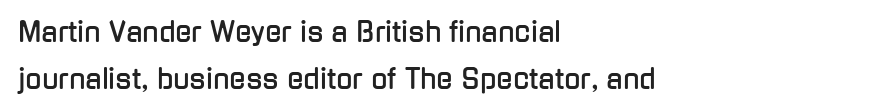
{"italic": "no", "underline": "no", "align": "left", "line_spacing_ratio": 1.73, "letter_spacing": "normal", "letter_spacing_em": 0.0, "glyph_px": 27}
